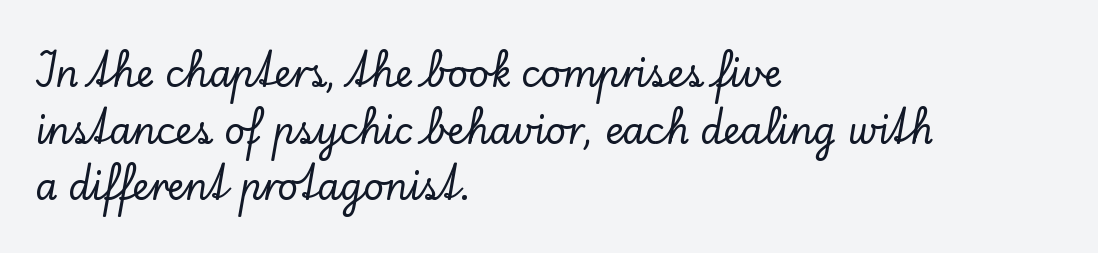
Q: Is the text italic (slanted)? A: Yes.
Q: Is the typeface a serif or a sans-serif typeface? A: Serif.
Q: Is the text underlined? A: No.
Q: How is the paragraph aligned? A: Left-aligned.
Q: Is the spacing between letters normal or unusually wide? A: Normal.
Q: Is the spacing between lines tight, normal or loose? A: Normal.
Q: Width (condensed, normal, or wide)? A: Normal.
Q: Stroke contrast? A: Low.
Q: x-height? A: Small.
Q: Monospaced? A: No.
